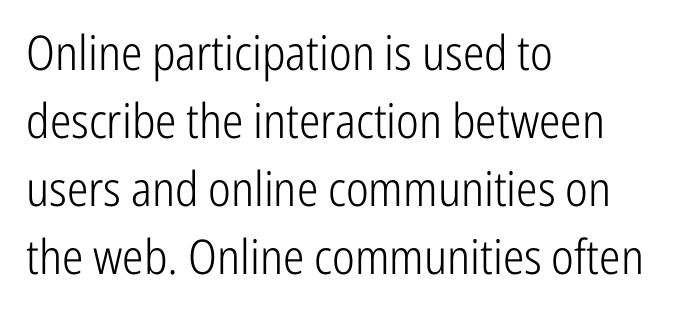
The image shows 48 px light, condensed sans-serif type, upright; set left-aligned, normal line spacing (1.42x), normal letter spacing, not underlined; low stroke contrast and a medium x-height.
